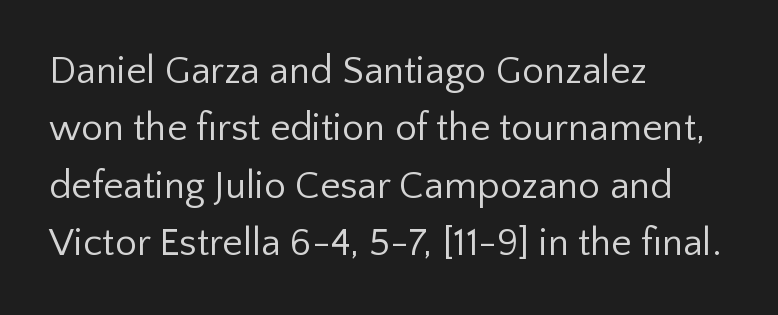
The image shows 39 px regular-weight sans-serif type, upright; set left-aligned, normal line spacing (1.47x), normal letter spacing, not underlined; low stroke contrast and a medium x-height.
